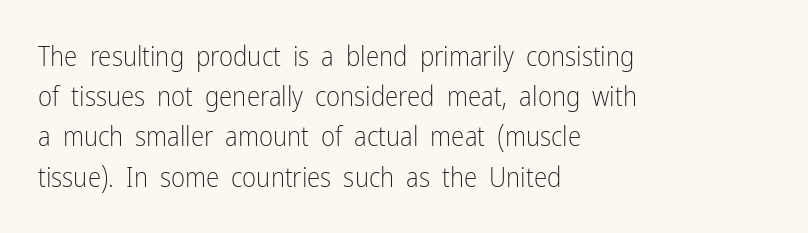
{"italic": "no", "bold": "no", "underline": "no", "align": "left", "line_spacing": "normal", "line_spacing_ratio": 1.49, "letter_spacing": "normal", "letter_spacing_em": 0.0, "glyph_px": 27}
